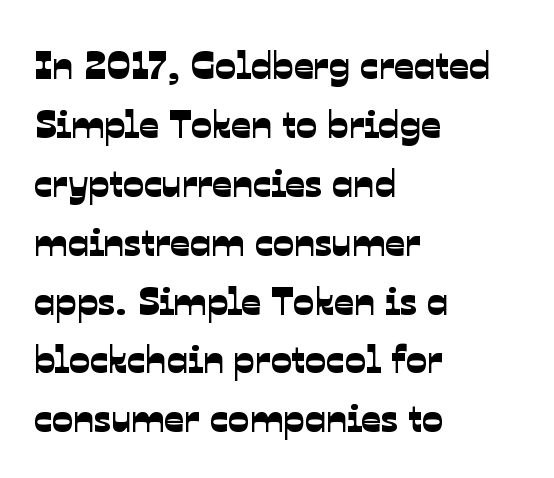
{"serif": "no", "width": "normal", "stroke_contrast": "low", "x_height": "medium", "monospaced": "no", "underline": "no", "align": "left", "line_spacing": "normal", "line_spacing_ratio": 1.51, "letter_spacing": "normal", "letter_spacing_em": 0.0, "glyph_px": 39}
